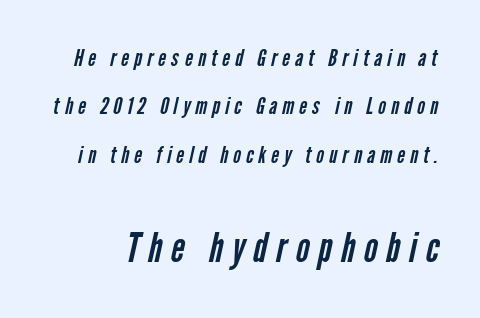
Caption: upper text group reduced, lower text group enlarged. The glyphs are unaccompanied by any horizontal stroke below them. Between one letter and the next there's a generous, obvious gap. A typesetter would call this leading open, well beyond the default. The text was rendered using a sans face with plain stroke endings.
